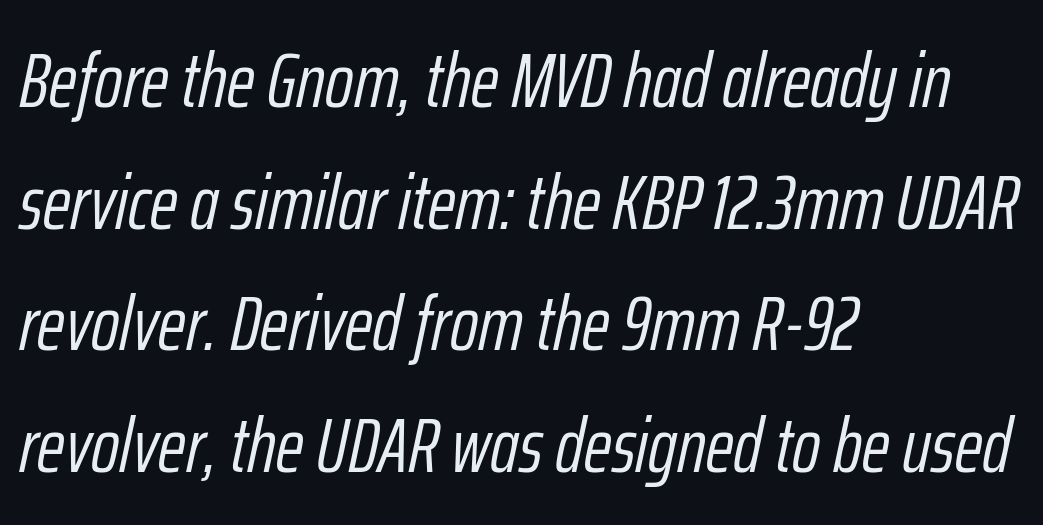
Vertically, the passage feels balanced, rows spaced as you'd expect. This sample is left-justified, so line endings fall wherever the words run out. The lettering tilts uniformly, giving the passage an italic look. Character widths vary here, with narrow letters taking less room than wide ones. Tracking here is standard; glyphs follow each other at the usual distance. Has an underline been added? It has not.
